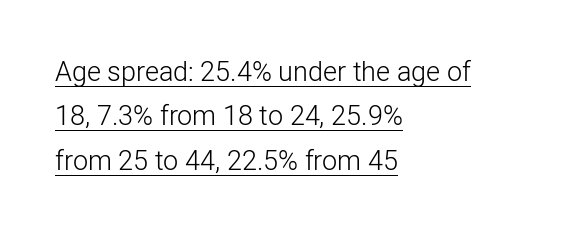
Q: Is the text bold? A: No.
Q: Is the text italic (slanted)? A: No, it is upright.
Q: Is the text underlined? A: Yes.
Q: How is the paragraph aligned? A: Left-aligned.
Q: Is the spacing between letters normal or unusually wide? A: Normal.
Q: Is the spacing between lines tight, normal or loose? A: Normal.
